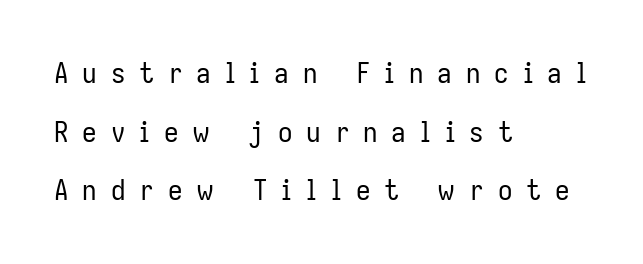
The image shows 29 px regular-weight, condensed sans-serif type, upright; set left-aligned, loose line spacing (2.02x), unusually wide letter spacing (+0.48 em), not underlined; low stroke contrast and a medium x-height.
